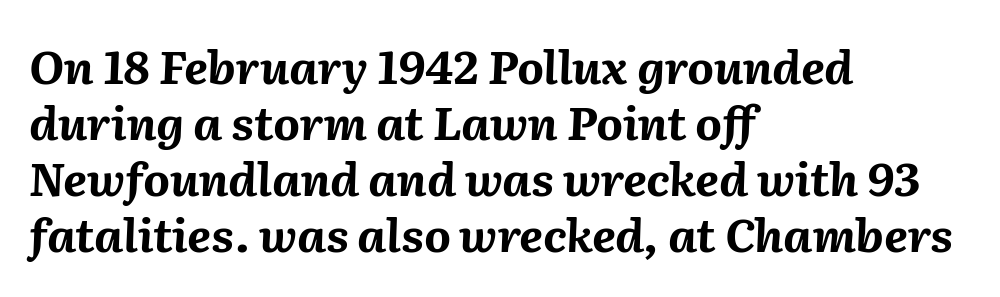
{"italic": "yes", "lean": "right", "slant_degrees": 2, "bold": "yes", "weight": "bold", "width": "normal", "stroke_contrast": "medium", "x_height": "medium", "monospaced": "no", "underline": "no", "align": "left", "line_spacing_ratio": 1.22, "letter_spacing": "normal", "letter_spacing_em": 0.0, "glyph_px": 46}
